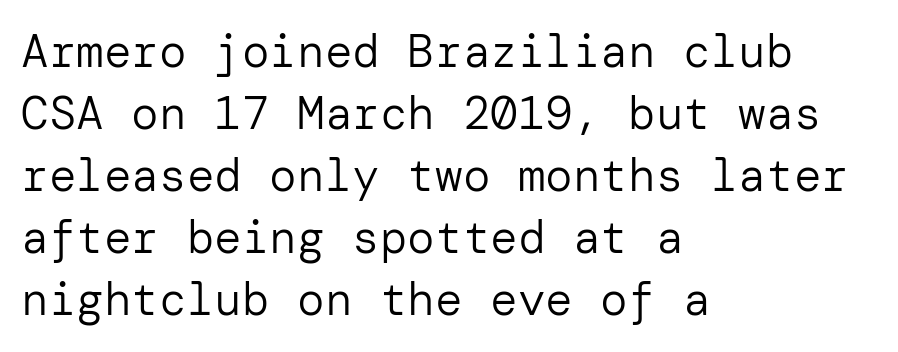
The image shows 46 px regular-weight sans-serif type, upright; set left-aligned, normal line spacing (1.35x), normal letter spacing, not underlined; low stroke contrast and a medium x-height.
